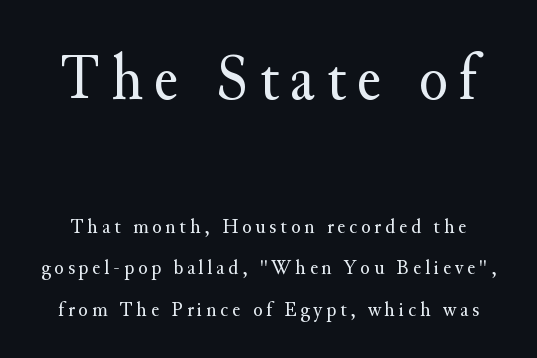
Which of the two is more prominent by size? The first, at the top. Ordinary non-slanted type is in use. The weight tops out at a normal text grade. Each letter keeps its own natural width here, so spacing adapts to shape. These lines are composed in type with serifs. Type without underlining.
